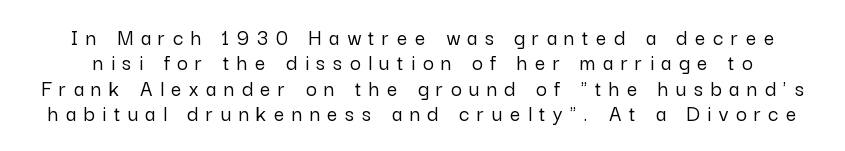
The horizontal fit of the characters is loose and conspicuously gappy. Nobody drew a line under any word here. The passage shown stacks its lines with hardly any gap. Unlike italic type, these characters show no tilt at all.
